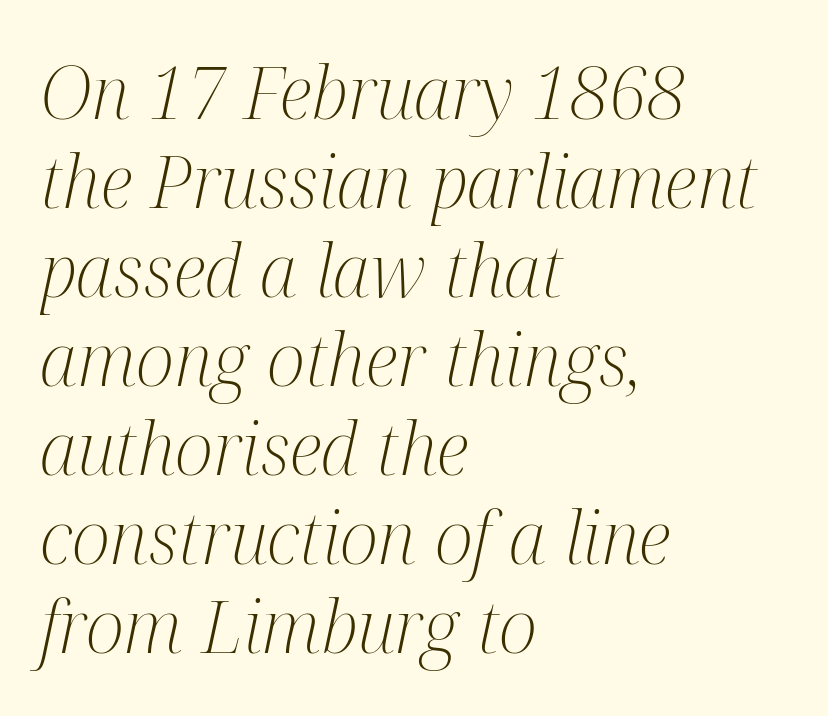
The image shows 73 px light, condensed serif type, italic (leaning right); set left-aligned, line spacing 1.22x, normal letter spacing, not underlined; medium stroke contrast and a medium x-height.
